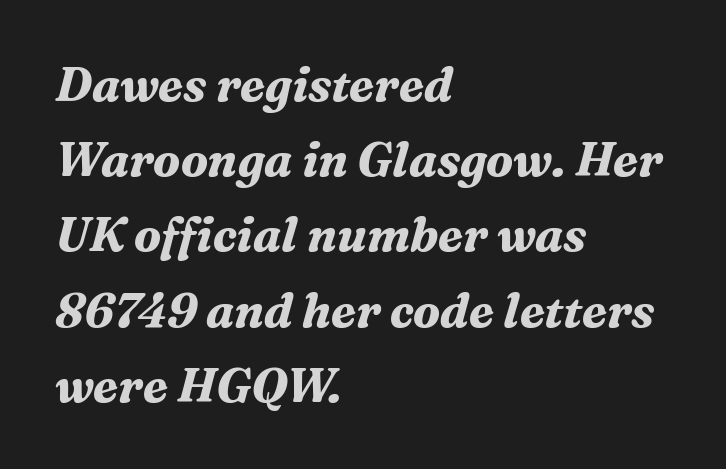
The image shows 47 px bold serif type, italic (leaning right); set left-aligned, normal line spacing (1.6x), normal letter spacing, not underlined; medium stroke contrast and a medium x-height.
